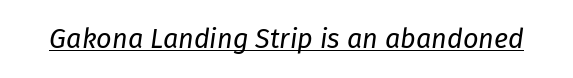
Q: Is the text bold? A: No.
Q: Is the text italic (slanted)? A: Yes, it leans right by about 8 degrees.
Q: Is the text underlined? A: Yes.
Q: Is the spacing between letters normal or unusually wide? A: Normal.
